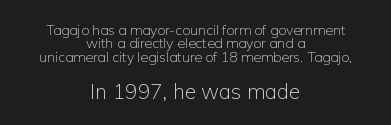
The later block is typeset at a bigger size than the earlier block. Designer's note — italics off, roman on. Caption: multi-line text, centered on the measure. The rendering uses a small line-height, squeezing the rows.
